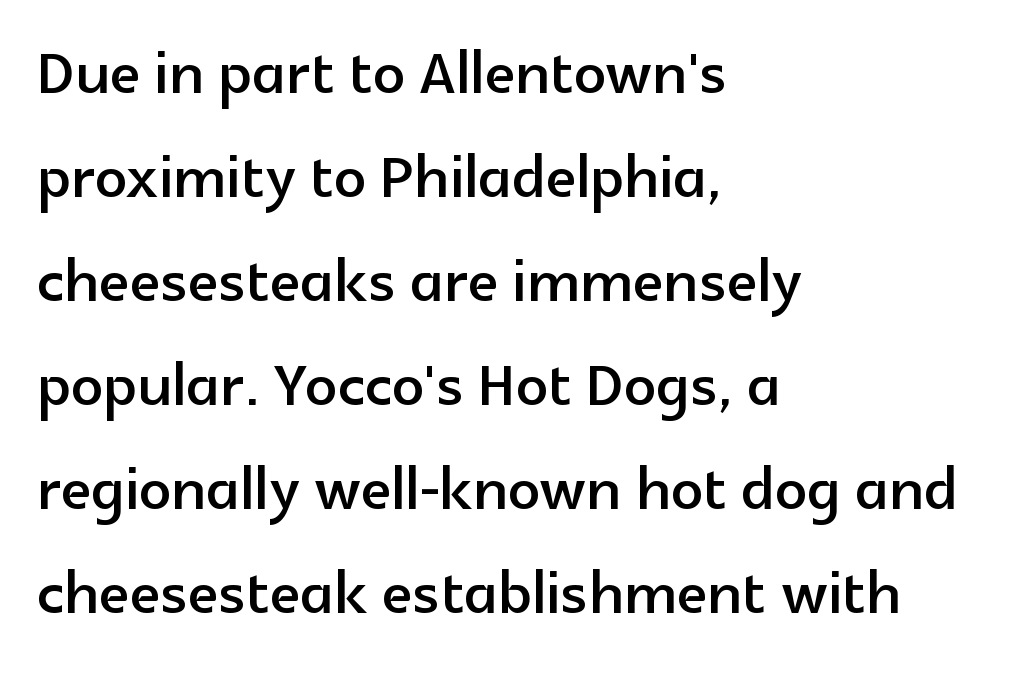
The image shows 80 px sans-serif type, upright; set left-aligned, normal line spacing (1.3x), normal letter spacing, not underlined; a medium x-height.
